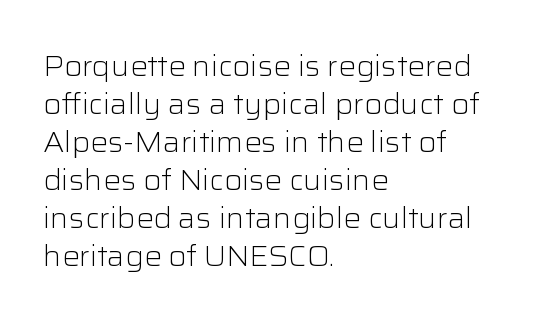
I'd call this a sans setting — the letters go barefoot. Which margin do the lines hug? The left one — the right edge is uneven. The space directly below the letters is spotless. Note the varied advance widths — an 'i' is clearly narrower than an 'm'.
